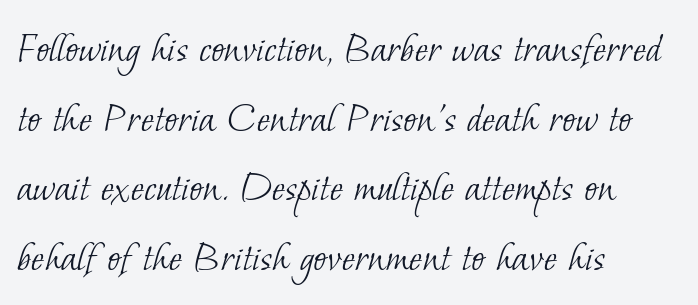
These lines are rendered in a variable-pitch font. The face used here is seriffed, in the tradition of book romans. A clean baseline with only descenders dipping below it. A light-to-regular cut is what we see here.
